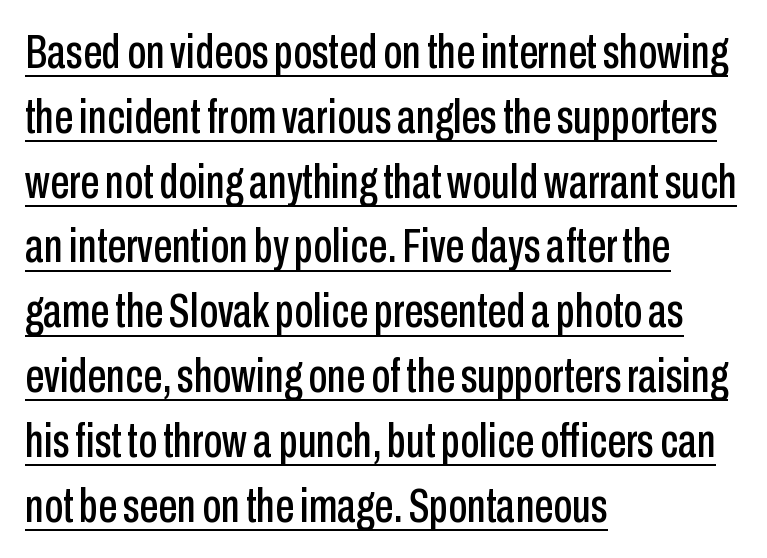
Q: Is the text italic (slanted)? A: No, it is upright.
Q: Is the typeface a serif or a sans-serif typeface? A: Sans-serif.
Q: Is the text underlined? A: Yes.
Q: How is the paragraph aligned? A: Left-aligned.
Q: Is the spacing between letters normal or unusually wide? A: Normal.
Q: Is the spacing between lines tight, normal or loose? A: Normal.
Q: Width (condensed, normal, or wide)? A: Condensed.
Q: Stroke contrast? A: Low.
Q: x-height? A: Medium.
Q: Monospaced? A: No.
